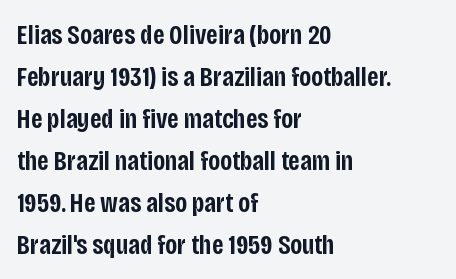
Q: Is the text bold? A: Semi-bold.
Q: Is the text italic (slanted)? A: No, it is upright.
Q: Is the typeface a serif or a sans-serif typeface? A: Sans-serif.
Q: Is the text underlined? A: No.
Q: How is the paragraph aligned? A: Left-aligned.
Q: Is the spacing between letters normal or unusually wide? A: Normal.
Q: Is the spacing between lines tight, normal or loose? A: Normal.
Q: Width (condensed, normal, or wide)? A: Condensed.
Q: Stroke contrast? A: Low.
Q: x-height? A: Large.
Q: Monospaced? A: No.
